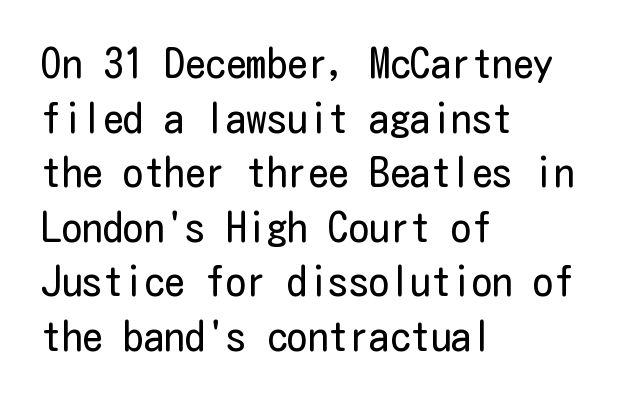
The passage shown is not bold in any degree. A bare baseline throughout the passage. The paragraph has a hard left edge and a soft right edge. This rendering employs a face without finishing strokes, i.e., a sans-serif. These lines sit exactly where default settings would place them.
